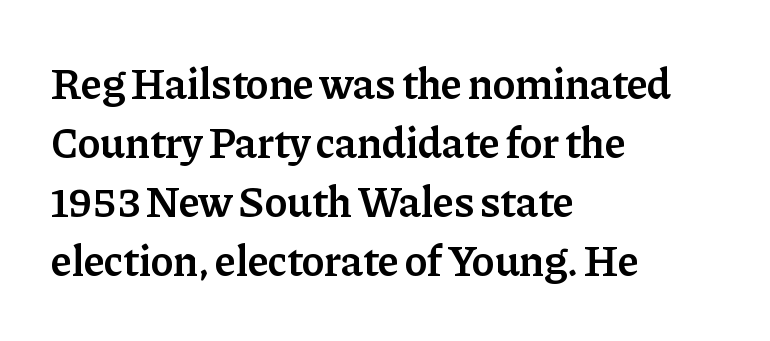
{"serif": "yes", "italic": "no", "bold": "semi", "weight": "semibold", "width": "normal", "stroke_contrast": "low", "x_height": "medium", "monospaced": "no", "underline": "no", "align": "left", "line_spacing": "normal", "line_spacing_ratio": 1.37, "letter_spacing": "normal", "letter_spacing_em": 0.0, "glyph_px": 43}
